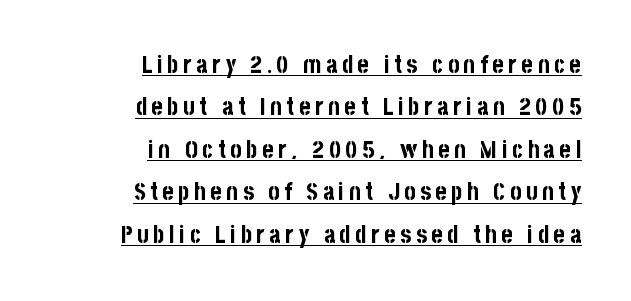
{"italic": "no", "bold": "yes", "underline": "yes", "align": "right", "line_spacing_ratio": 1.77, "glyph_px": 24}
